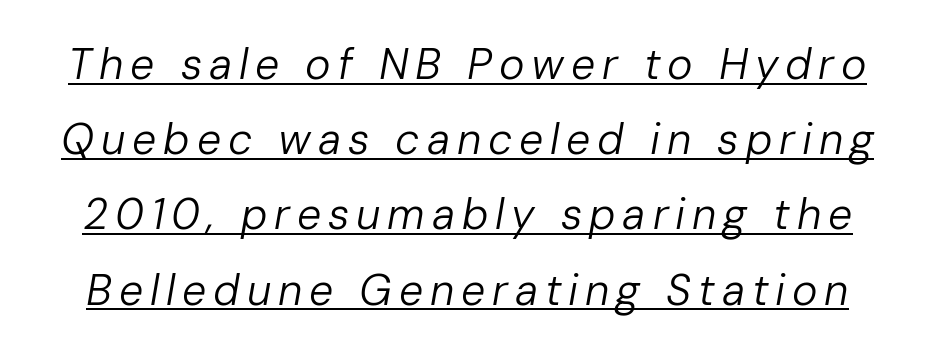
{"italic": "yes", "lean": "right", "slant_degrees": 10, "bold": "no", "weight": "regular", "width": "normal", "stroke_contrast": "low", "x_height": "medium", "monospaced": "no", "underline": "yes", "line_spacing_ratio": 1.75, "glyph_px": 43}
